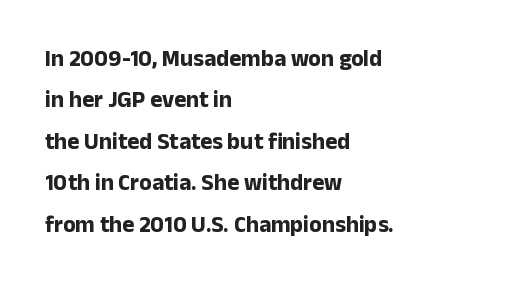
{"italic": "no", "bold": "yes", "underline": "no", "align": "left", "line_spacing_ratio": 1.8, "letter_spacing": "normal", "letter_spacing_em": 0.0, "glyph_px": 23}
